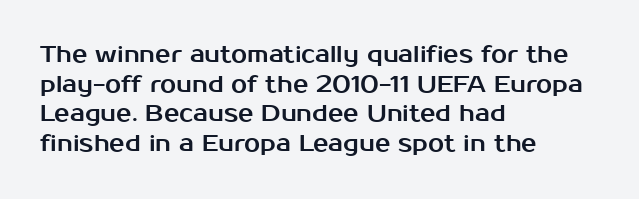
{"italic": "no", "underline": "no", "align": "left", "line_spacing": "normal", "line_spacing_ratio": 1.29, "letter_spacing": "normal", "letter_spacing_em": 0.0, "glyph_px": 23}
